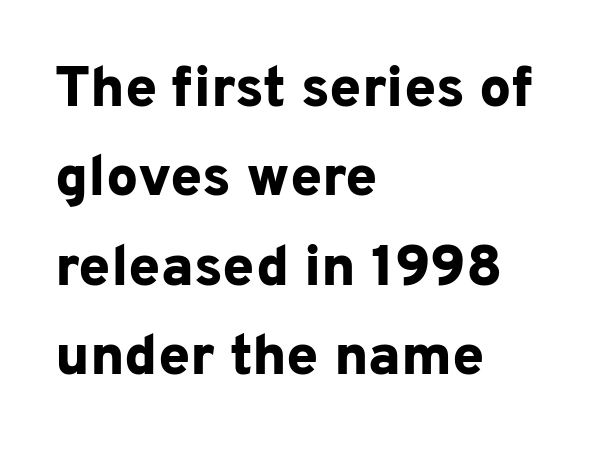
Looks like regular typesetting: each glyph gets only the width it needs. It's the straight-up-and-down kind of type. Bold? Absolutely — the strokes are thick and heavy. Glyph-to-glyph distance matches everyday printed text.
